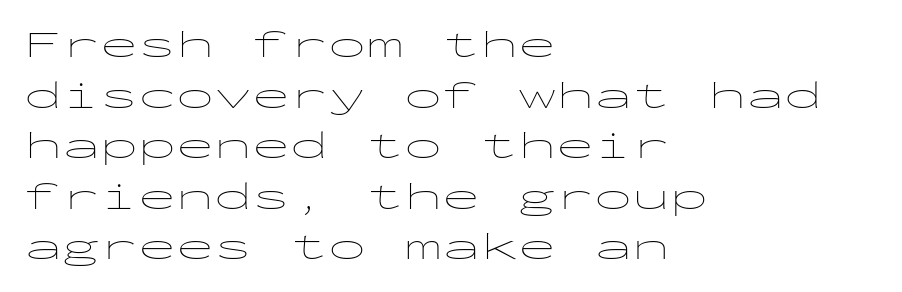
Q: Is the text bold? A: No.
Q: Is the text italic (slanted)? A: No, it is upright.
Q: Is the typeface a serif or a sans-serif typeface? A: Sans-serif.
Q: Is the text underlined? A: No.
Q: How is the paragraph aligned? A: Left-aligned.
Q: Is the spacing between letters normal or unusually wide? A: Normal.
Q: Is the spacing between lines tight, normal or loose? A: Normal.
Q: Width (condensed, normal, or wide)? A: Wide.
Q: Stroke contrast? A: Low.
Q: x-height? A: Medium.
Q: Monospaced? A: Yes.
